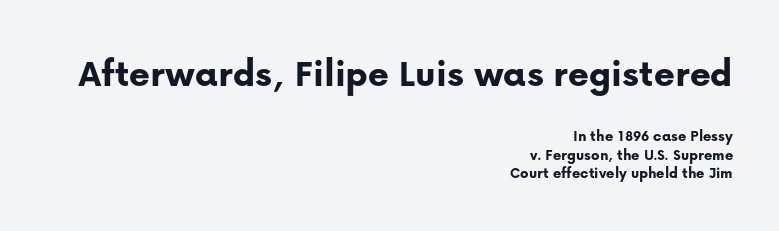
Here the designer chose a conventional face with non-uniform glyph widths. Posture: straight, roman, zero tilt. Default kerning and tracking; the words read as compact shapes. Horizontally, the lines are justified to the trailing edge only.
